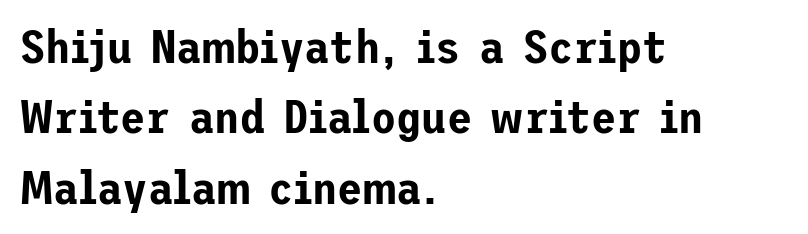
Type style note: lacks serifs. Visually the block forms a straight wall on the left and a jagged coastline on the right. The words here are not underlined. Whoever set this chose a conventional vertical rhythm.
